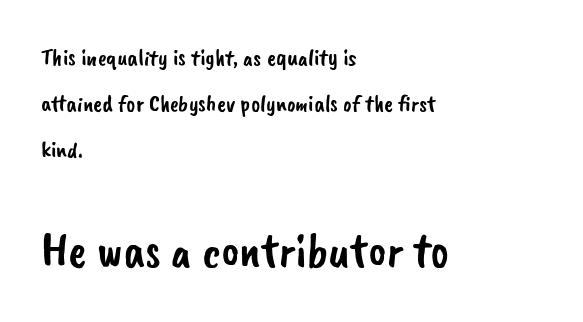
Unlike a traditional serif, this face leaves its strokes unadorned. Caption: standard tracking, unaltered. The words here are not underlined. Do the characters align in a grid? No, the font is proportional. You could fit nearly another row in the gap between these rows.
